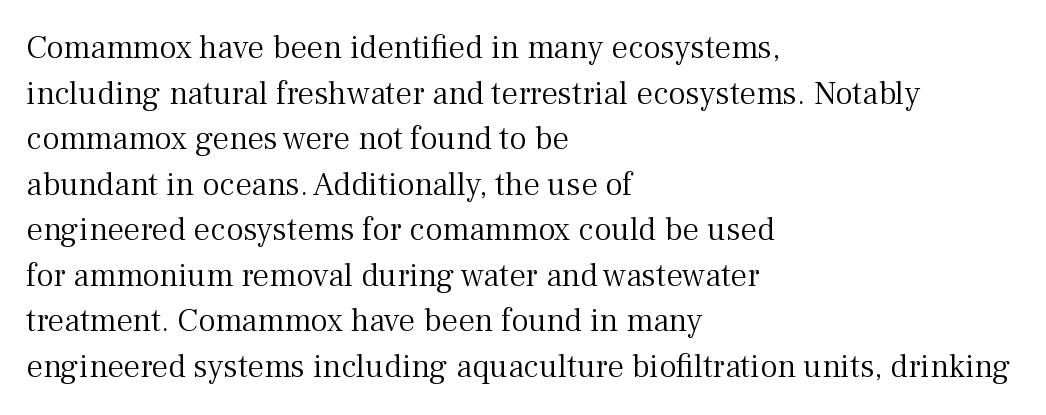
A classic flush-left, rag-right setting is used for this passage. The face looks like a standard text weight, possibly lighter. These lines were composed using upright roman letters. Do the characters align in a grid? No, the font is proportional.
